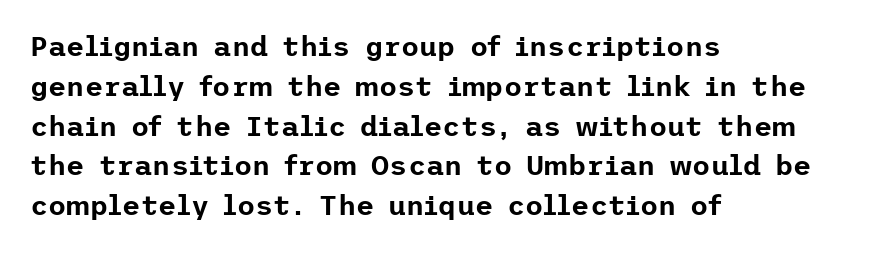
{"serif": "no", "italic": "no", "width": "normal", "stroke_contrast": "low", "x_height": "medium", "underline": "no", "align": "left", "line_spacing": "normal", "line_spacing_ratio": 1.42, "letter_spacing": "normal", "letter_spacing_em": 0.0, "glyph_px": 28}
